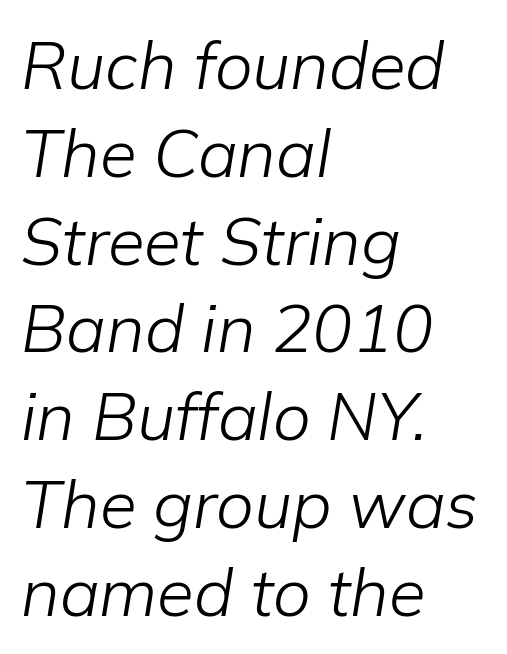
Q: Is the text bold? A: No.
Q: Is the text italic (slanted)? A: Yes, it leans right by about 9 degrees.
Q: Is the text underlined? A: No.
Q: How is the paragraph aligned? A: Left-aligned.
Q: Is the spacing between letters normal or unusually wide? A: Normal.
Q: Is the spacing between lines tight, normal or loose? A: Normal.
Q: Width (condensed, normal, or wide)? A: Normal.
Q: Stroke contrast? A: Low.
Q: x-height? A: Medium.
Q: Monospaced? A: No.
